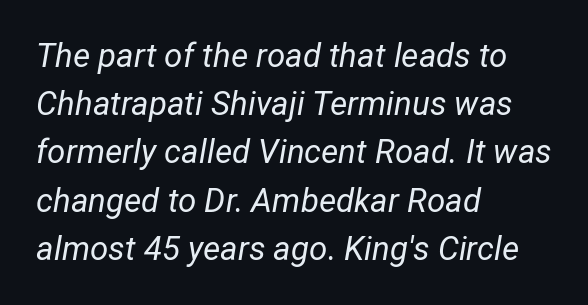
Is the block centered? No — it sits flush against the left margin. Descenders are the only things crossing below the line. Successive baselines arrive at the customary interval. Rendered with sloped, italic letterforms. Tracking here is standard; glyphs follow each other at the usual distance. No chunkiness to these letters — they're not bold.
